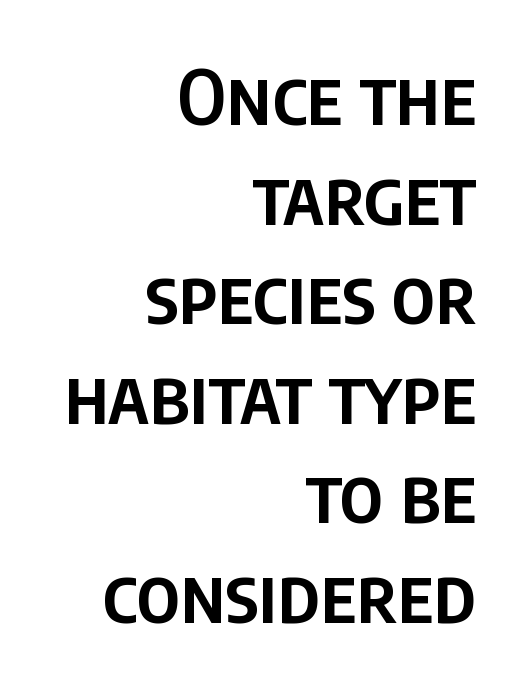
The image shows 76 px semibold, condensed sans-serif type, upright; set right-aligned, normal line spacing (1.31x), normal letter spacing, not underlined; low stroke contrast and a large x-height.
